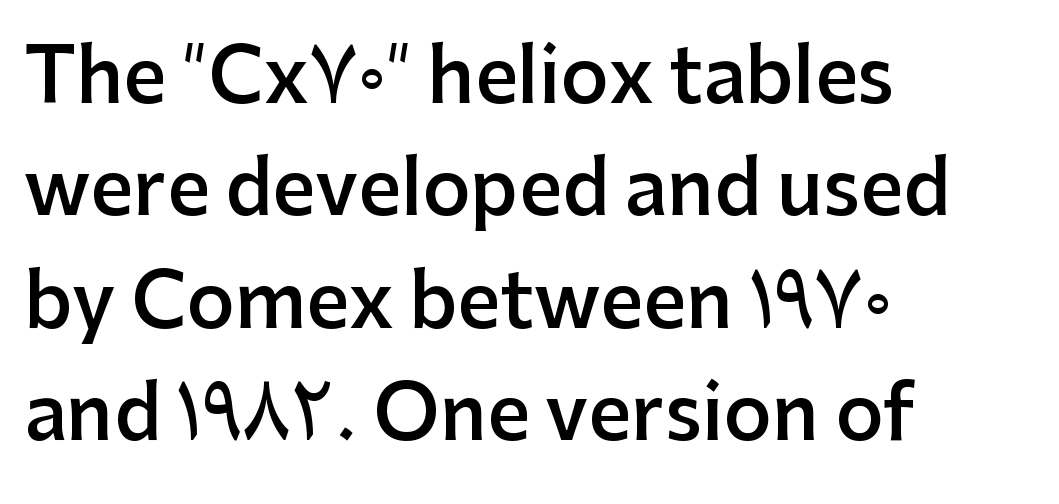
Q: Is the text bold? A: Semi-bold.
Q: Is the text italic (slanted)? A: No, it is upright.
Q: Is the typeface a serif or a sans-serif typeface? A: Sans-serif.
Q: Is the text underlined? A: No.
Q: How is the paragraph aligned? A: Left-aligned.
Q: Is the spacing between letters normal or unusually wide? A: Normal.
Q: Is the spacing between lines tight, normal or loose? A: Normal.
Q: Width (condensed, normal, or wide)? A: Normal.
Q: Stroke contrast? A: Low.
Q: x-height? A: Medium.
Q: Monospaced? A: No.
